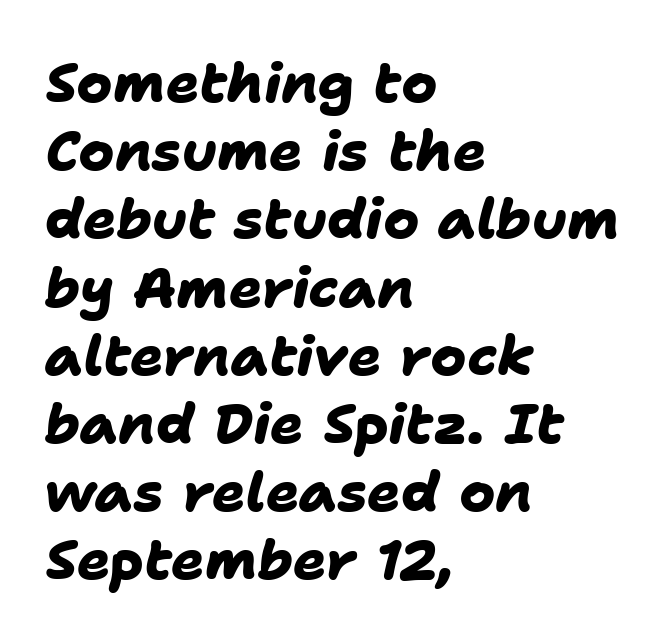
The foot of each line stays bare and open. Stroke thickness is high; the sample reads as a true bold. Line starts are locked; line ends wander. Proportional: the letters do not fall into vertical columns. The face used here is rendered with its standard letterfit.
